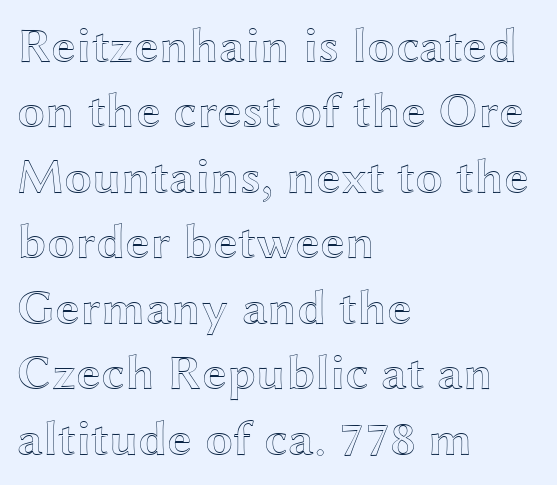
Q: Is the text italic (slanted)? A: No, it is upright.
Q: Is the text underlined? A: No.
Q: How is the paragraph aligned? A: Left-aligned.
Q: Is the spacing between letters normal or unusually wide? A: Normal.
Q: Is the spacing between lines tight, normal or loose? A: Normal.
Q: Width (condensed, normal, or wide)? A: Wide.
Q: x-height? A: Medium.
Q: Monospaced? A: No.
